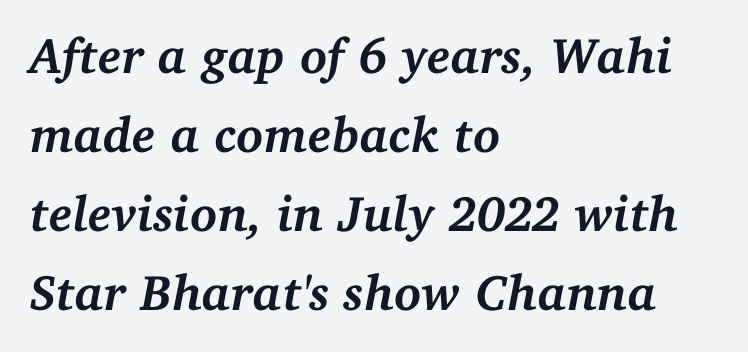
{"serif": "yes", "italic": "yes", "lean": "right", "slant_degrees": 11, "bold": "yes", "weight": "semibold", "width": "normal", "stroke_contrast": "medium", "x_height": "medium", "monospaced": "no", "underline": "no", "align": "left", "line_spacing": "normal", "line_spacing_ratio": 1.58, "letter_spacing": "normal", "letter_spacing_em": 0.0, "glyph_px": 50}
